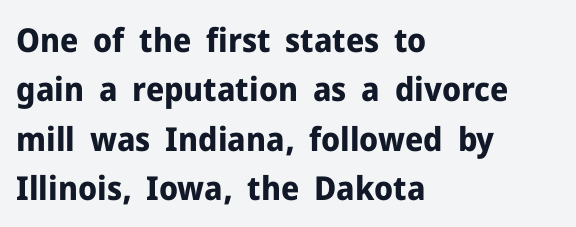
The lettering stays uniformly vertical, giving the passage a roman look. The type is set solid horizontally, with unmodified tracking. This sample has the flowing, uneven cadence of proportional lettering. These lines are set flush left with a ragged right edge. Honestly, there is no underline to notice here at all.
